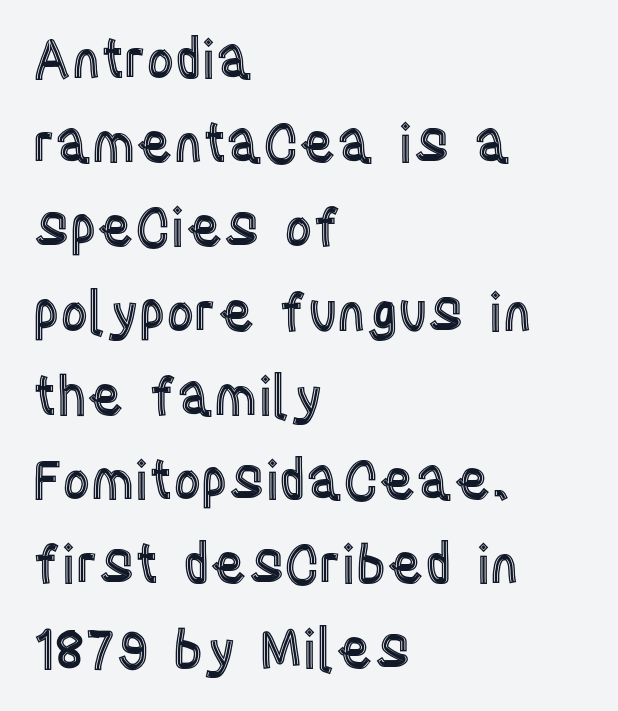
{"italic": "no", "width": "condensed", "x_height": "large", "monospaced": "no", "underline": "no", "align": "left", "line_spacing": "normal", "line_spacing_ratio": 1.56, "letter_spacing": "normal", "letter_spacing_em": 0.0, "glyph_px": 54}
